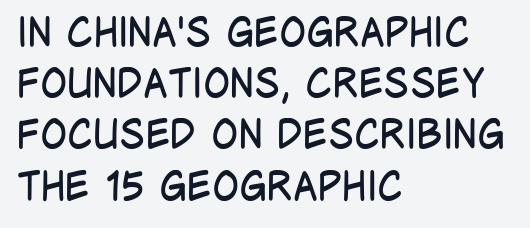
The image shows 40 px regular-weight, condensed sans-serif type, upright; set left-aligned, normal line spacing (1.28x), normal letter spacing, not underlined; low stroke contrast and a large x-height.
